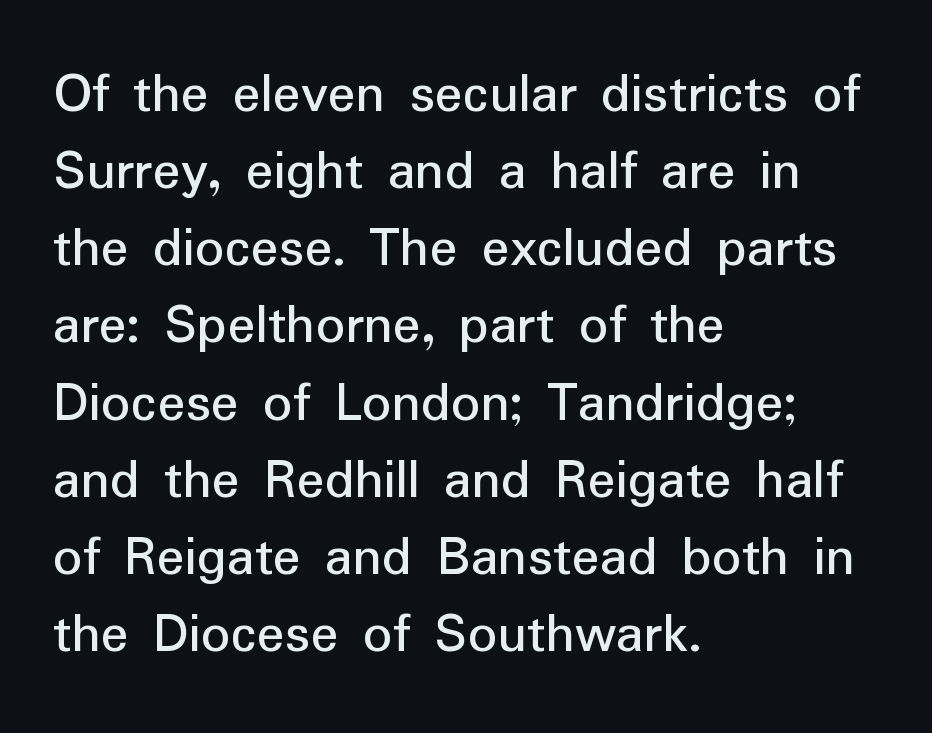
The image shows 58 px sans-serif type, upright; set left-aligned, normal line spacing (1.33x), normal letter spacing, not underlined; low stroke contrast and a medium x-height.
